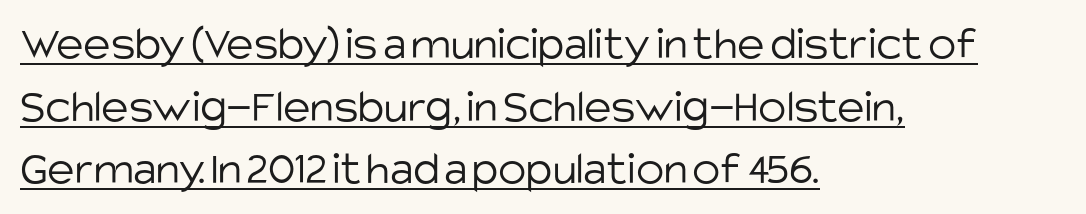
Quick note: not italic, upright. This sample has the flowing, uneven cadence of proportional lettering. The tracking reads as untouched default to a designer's eye. You can see a thin bar hugging the bottom of the glyphs.
